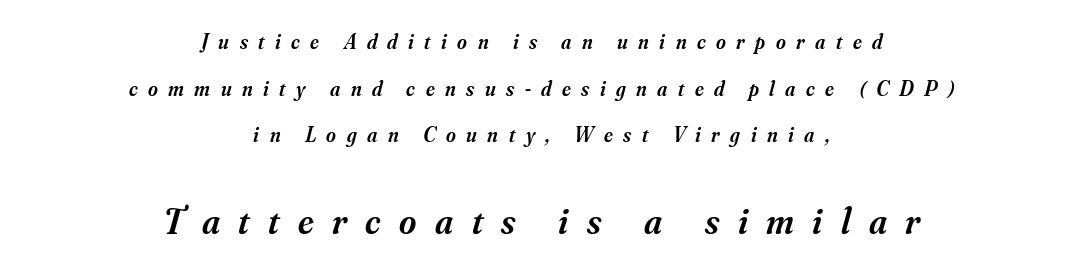
{"serif": "yes", "italic": "yes", "lean": "right", "slant_degrees": 16, "bold": "semi", "weight": "semibold", "width": "normal", "stroke_contrast": "medium", "x_height": "small", "monospaced": "no", "underline": "no", "align": "center", "line_spacing": "loose", "line_spacing_ratio": 2.22, "letter_spacing": "wide", "letter_spacing_em": 0.5, "larger_block": "second", "size_ratio": 1.76, "glyph_px": 37}
